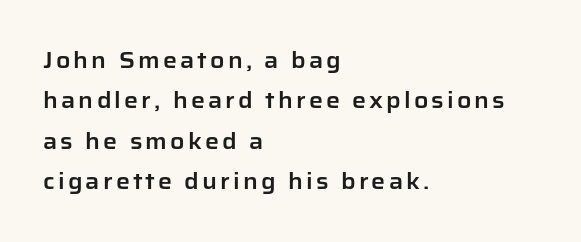
Q: Is the text italic (slanted)? A: No, it is upright.
Q: Is the text underlined? A: No.
Q: How is the paragraph aligned? A: Left-aligned.
